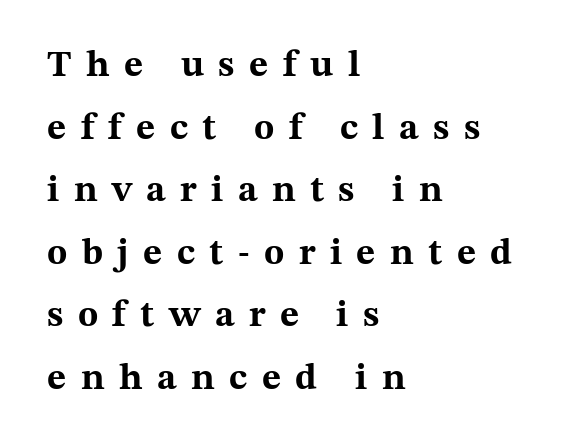
{"serif": "yes", "italic": "no", "bold": "yes", "weight": "bold", "width": "wide", "stroke_contrast": "medium", "x_height": "medium", "monospaced": "no", "underline": "no", "align": "left", "line_spacing": "normal", "line_spacing_ratio": 1.69, "letter_spacing": "wide", "letter_spacing_em": 0.39, "glyph_px": 37}
